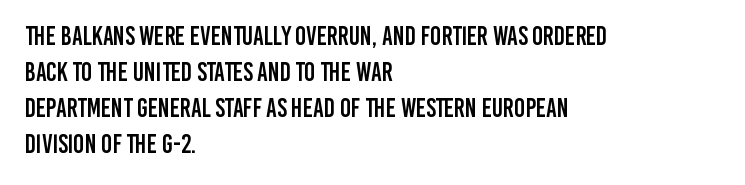
This is roman type, the default non-slanted kind. Standard letterfit; no display-style spreading of the glyphs. Evenly set lines give the paragraph a standard silhouette. The specimen omits any rule beneath the text block's lines. The paragraph shown leans on its left margin.
